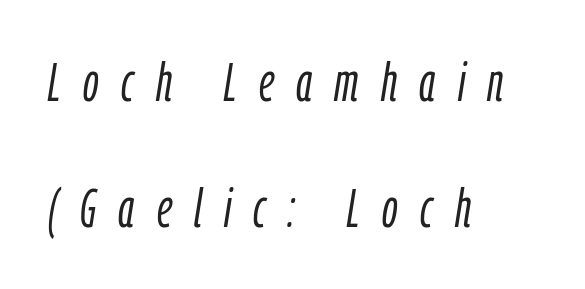
The font sits on the lighter half of the weight spectrum, regular included. These lines are rendered in a variable-pitch font. Inter-character spacing is expanded well beyond the font's built-in metrics. When letters slant like this, we call the style italic. Words float on clear page, feet unadorned. These lines stack with their left ends in a neat column.
